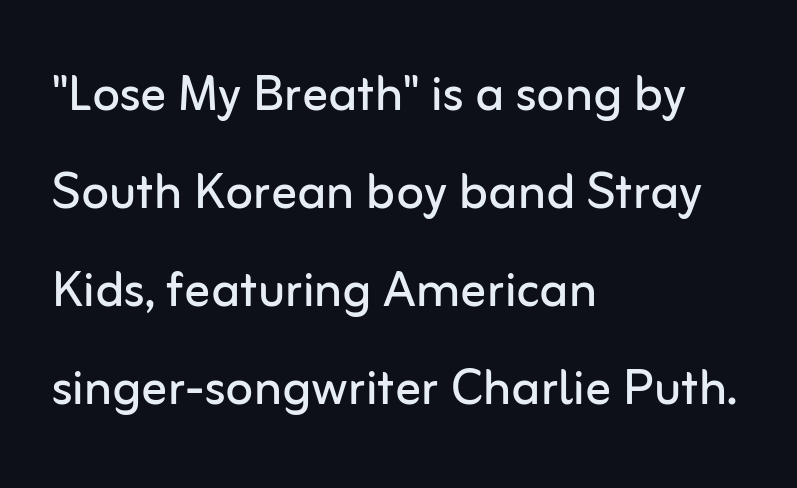
{"serif": "no", "italic": "no", "bold": "no", "weight": "regular", "width": "normal", "stroke_contrast": "low", "x_height": "medium", "monospaced": "no", "underline": "no", "align": "left", "line_spacing": "normal", "line_spacing_ratio": 1.53, "letter_spacing": "normal", "letter_spacing_em": 0.0, "glyph_px": 64}
